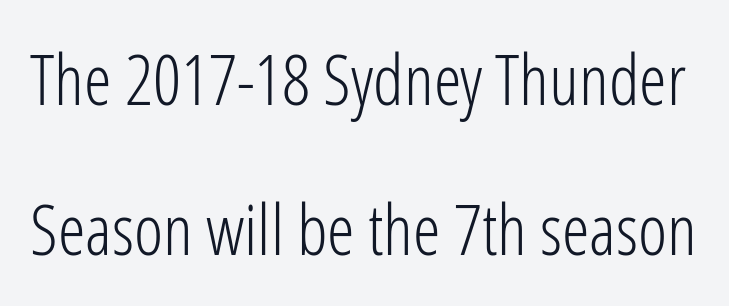
{"serif": "no", "italic": "no", "bold": "no", "weight": "light", "width": "condensed", "stroke_contrast": "low", "x_height": "medium", "monospaced": "no", "underline": "no", "line_spacing": "loose", "line_spacing_ratio": 2.14, "letter_spacing": "normal", "letter_spacing_em": 0.0, "glyph_px": 70}
